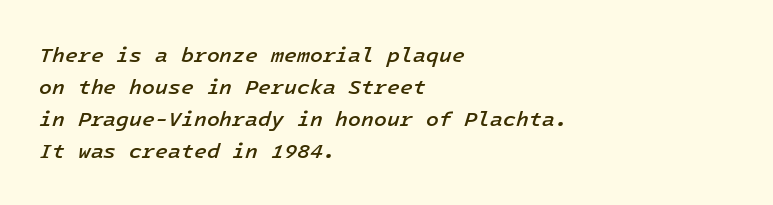
The image shows 21 px text type, italic (leaning right); set left-aligned, normal line spacing (1.53x), normal letter spacing, not underlined.
